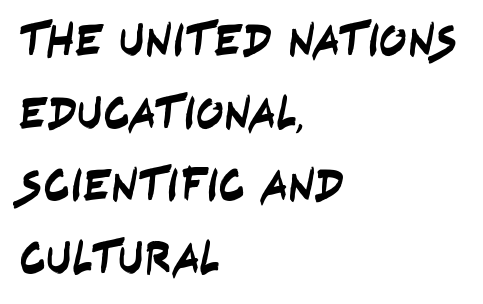
Looks like regular typesetting: each glyph gets only the width it needs. Classification — sans serif. This rendering leaves character spacing at its baseline value. Typeset ragged right — the left edge is the straight one. The space directly below the letters is spotless. The block of text has a typical density, with ordinary space between rows.
